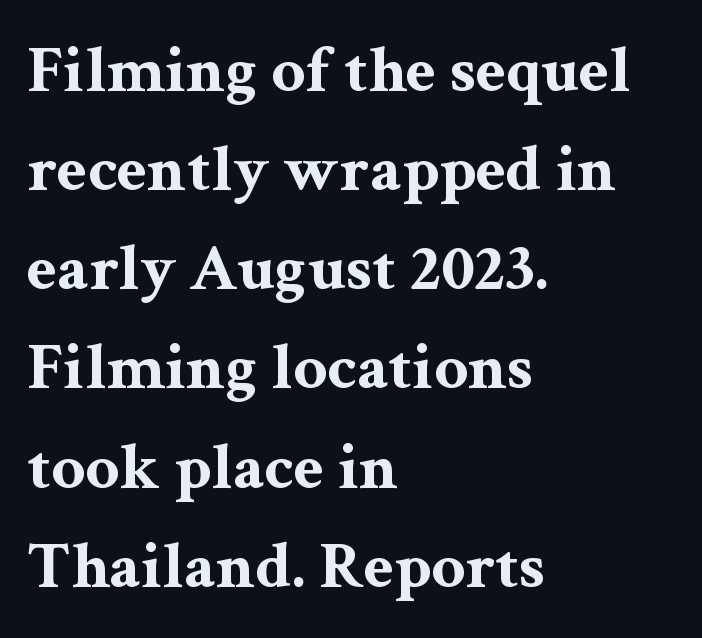
{"serif": "yes", "italic": "no", "bold": "yes", "weight": "bold", "width": "wide", "stroke_contrast": "medium", "x_height": "medium", "monospaced": "no", "underline": "no", "align": "left", "line_spacing": "normal", "line_spacing_ratio": 1.48, "letter_spacing": "normal", "letter_spacing_em": 0.0, "glyph_px": 67}
